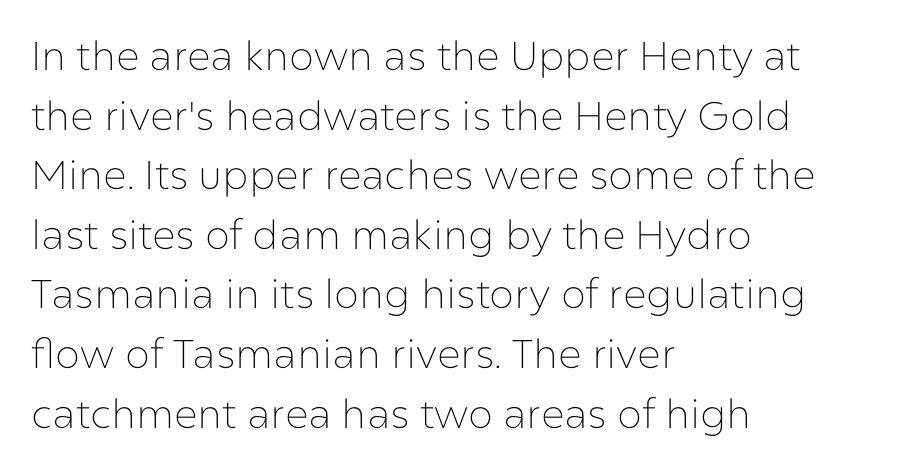
Nobody touched the tracking dial on this one. If you measured baseline to baseline, you'd find a middling distance. Unmarked baselines from the first word to the last. Horizontal alignment here is leftward, the default for most running prose. You could not count columns in this text — the font is proportionally spaced.
